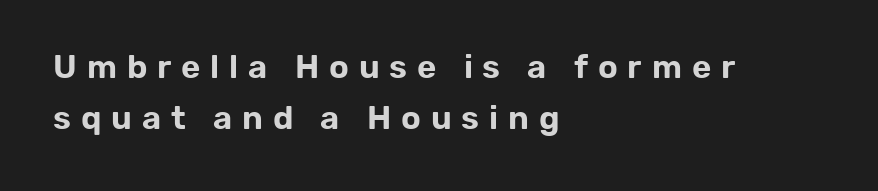
This is the regular roman posture of the typeface. Each letter keeps its own natural width here, so spacing adapts to shape. What stands out about the letter spacing? Its width — letters are far apart. No word sits above an underline.
